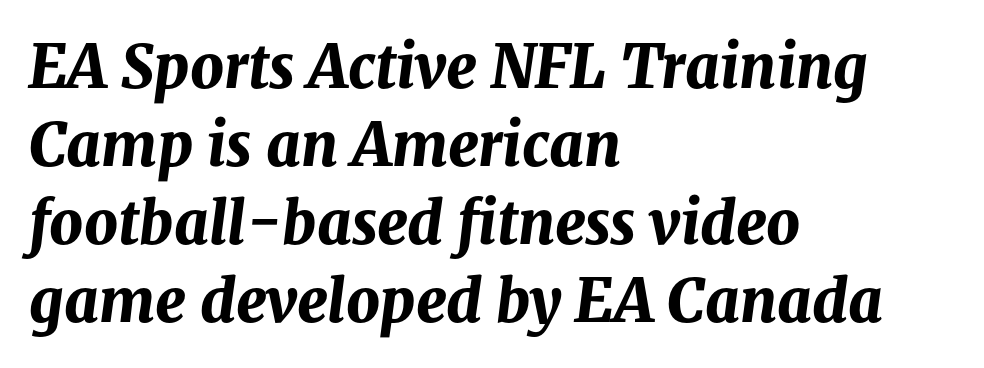
Q: Is the text bold? A: Yes.
Q: Is the text italic (slanted)? A: Yes, it leans right by about 8 degrees.
Q: Is the text underlined? A: No.
Q: How is the paragraph aligned? A: Left-aligned.
Q: Is the spacing between letters normal or unusually wide? A: Normal.
Q: Is the spacing between lines tight, normal or loose? A: Normal.
Q: Width (condensed, normal, or wide)? A: Normal.
Q: Stroke contrast? A: Medium.
Q: x-height? A: Medium.
Q: Monospaced? A: No.
